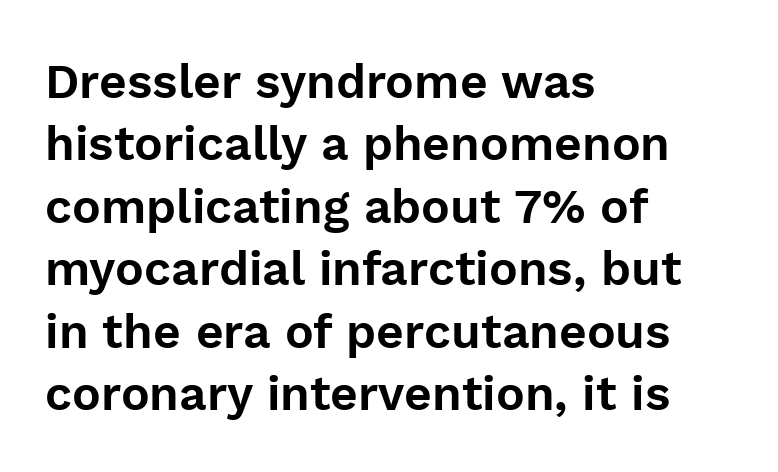
Typeset ragged right — the left edge is the straight one. These lines are rendered in a variable-pitch font. Decoration check: the copy has no underline. In terms of letterspacing, this is plain default setting. When letters stand straight like this, we call the style roman or upright. The leading is moderate, giving the passage an even texture.
